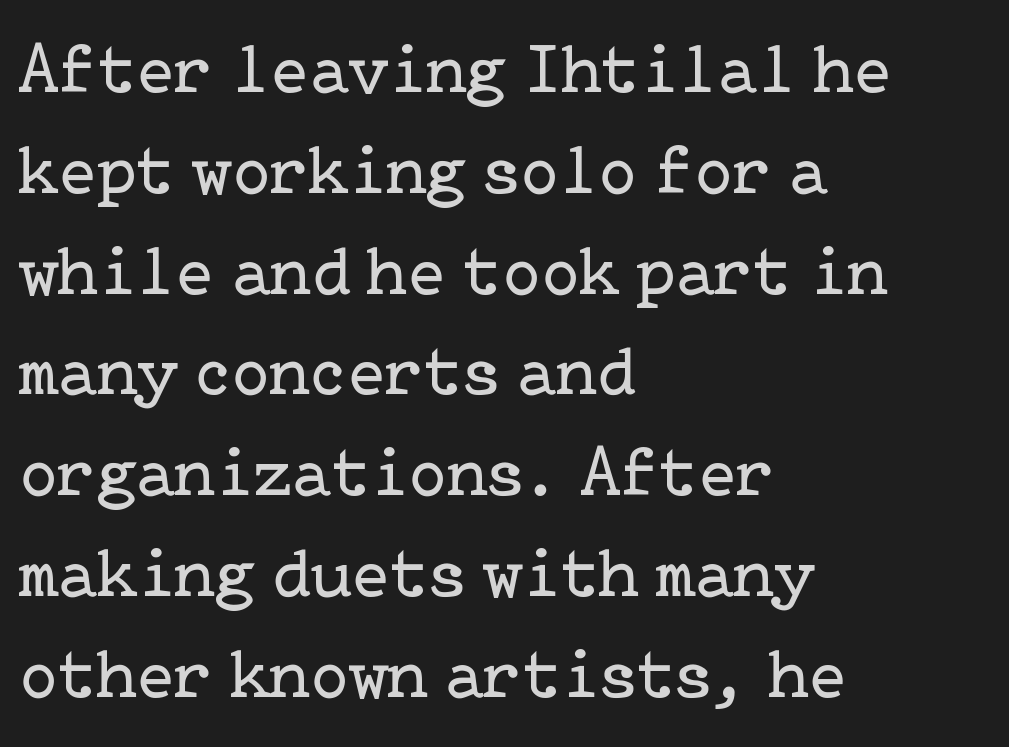
{"serif": "yes", "italic": "no", "bold": "no", "weight": "regular", "width": "normal", "stroke_contrast": "low", "x_height": "medium", "underline": "no", "align": "left", "line_spacing": "normal", "line_spacing_ratio": 1.44, "letter_spacing": "normal", "letter_spacing_em": 0.0, "glyph_px": 70}
